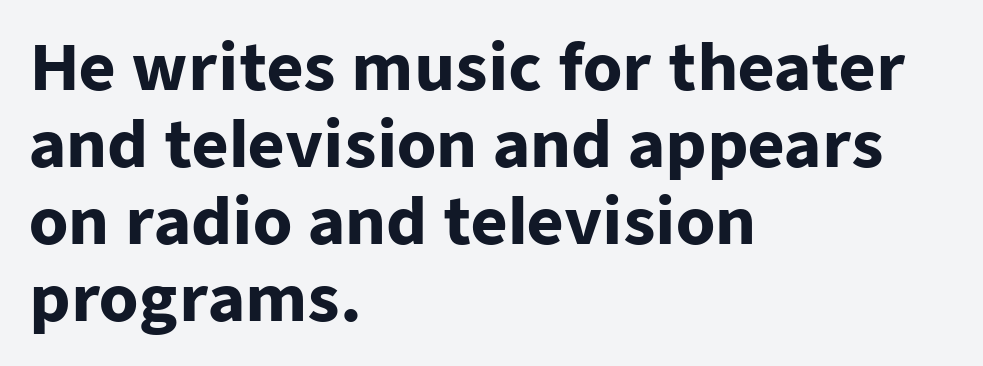
{"serif": "no", "italic": "no", "bold": "yes", "weight": "heavy", "width": "normal", "stroke_contrast": "low", "x_height": "medium", "monospaced": "no", "underline": "no", "align": "left", "line_spacing_ratio": 1.22, "letter_spacing": "normal", "letter_spacing_em": 0.0, "glyph_px": 63}
